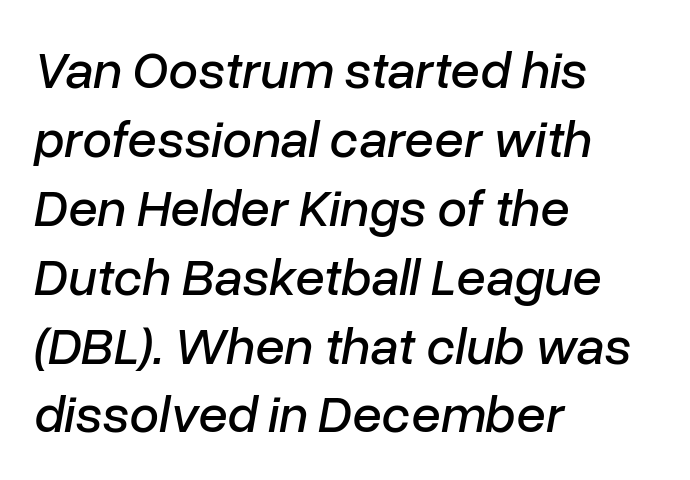
The image shows 53 px text type, italic (leaning right); set left-aligned, normal line spacing (1.3x), normal letter spacing, not underlined; low stroke contrast and a medium x-height.
